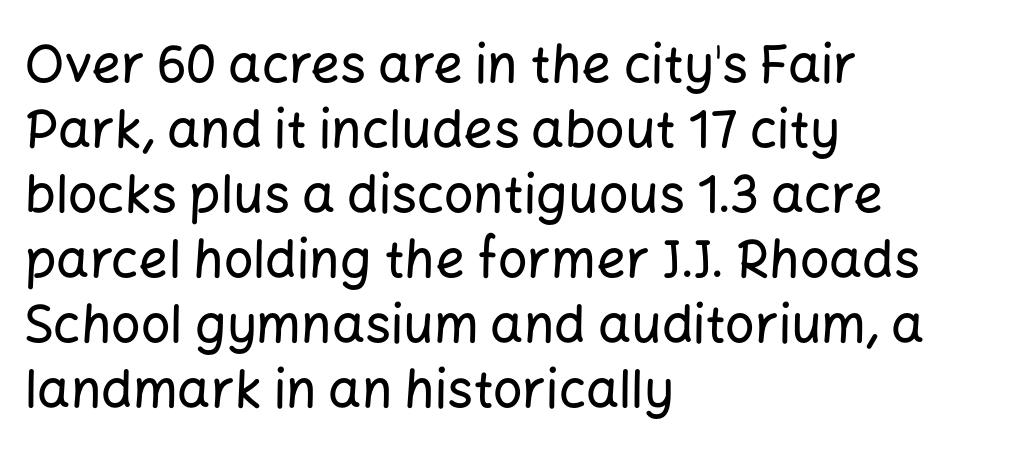
The image shows 52 px sans-serif type, upright; set left-aligned, normal line spacing (1.25x), normal letter spacing, not underlined; low stroke contrast and a medium x-height.
